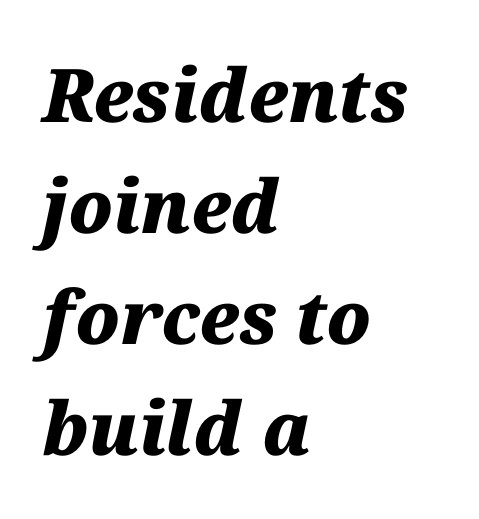
Q: Is the text bold? A: Yes.
Q: Is the text italic (slanted)? A: Yes, it leans right by about 12 degrees.
Q: Is the text underlined? A: No.
Q: How is the paragraph aligned? A: Left-aligned.
Q: Is the spacing between letters normal or unusually wide? A: Normal.
Q: Is the spacing between lines tight, normal or loose? A: Normal.
Q: Width (condensed, normal, or wide)? A: Normal.
Q: Stroke contrast? A: Medium.
Q: x-height? A: Medium.
Q: Monospaced? A: No.
